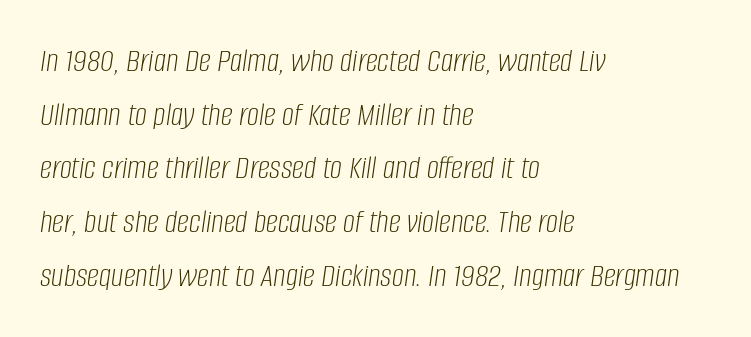
{"italic": "yes", "lean": "right", "slant_degrees": 8, "bold": "no", "weight": "light", "width": "condensed", "stroke_contrast": "low", "x_height": "large", "monospaced": "no", "underline": "no", "align": "left", "line_spacing": "normal", "line_spacing_ratio": 1.58, "letter_spacing": "normal", "letter_spacing_em": 0.0, "glyph_px": 34}
